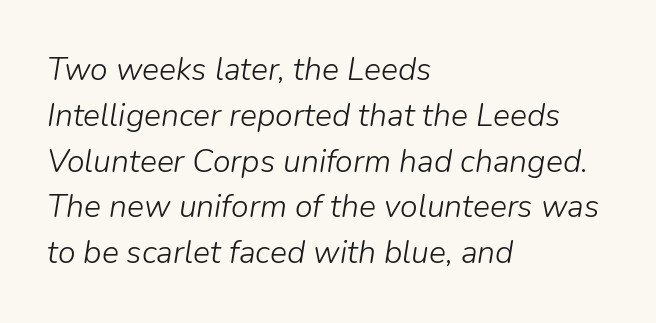
The image shows 32 px light type, italic (leaning right); set left-aligned, normal line spacing (1.43x), normal letter spacing, not underlined; low stroke contrast and a medium x-height.
